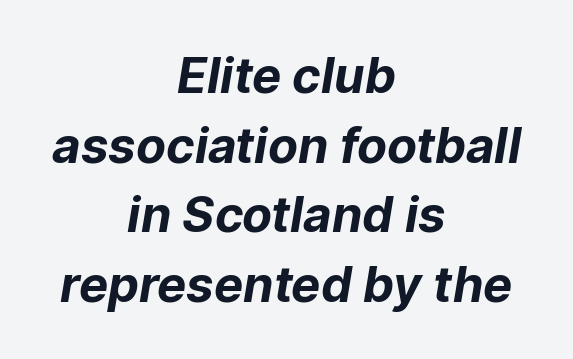
{"serif": "no", "bold": "yes", "weight": "bold", "width": "normal", "stroke_contrast": "low", "x_height": "medium", "monospaced": "no", "underline": "no", "align": "center", "line_spacing": "normal", "line_spacing_ratio": 1.42, "letter_spacing": "normal", "letter_spacing_em": 0.0, "glyph_px": 49}
